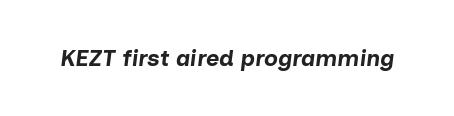
{"italic": "yes", "lean": "right", "slant_degrees": 7, "bold": "yes", "underline": "no", "letter_spacing": "normal", "letter_spacing_em": 0.0, "glyph_px": 23}
